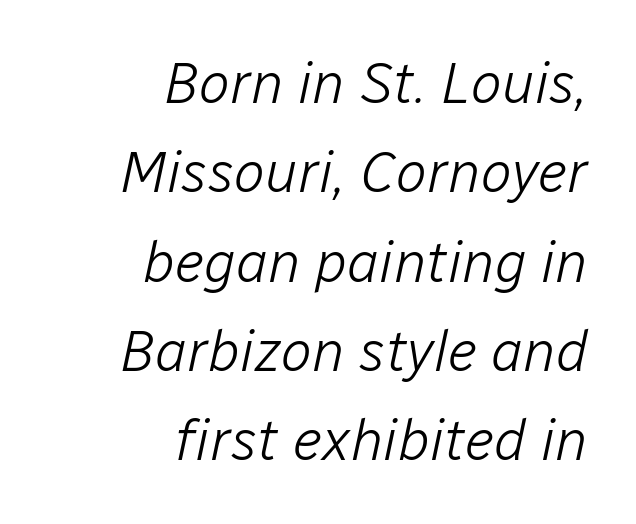
The rendering anchors every line to the right-hand side. Spacing verdict: proportional, widths tailored to each character. The line texture is even and compact thanks to regular tracking. This sample uses an oblique cut, with every glyph tilted off the vertical. The letterforms sit at book weight or below. Quick note: interline space is typical.
